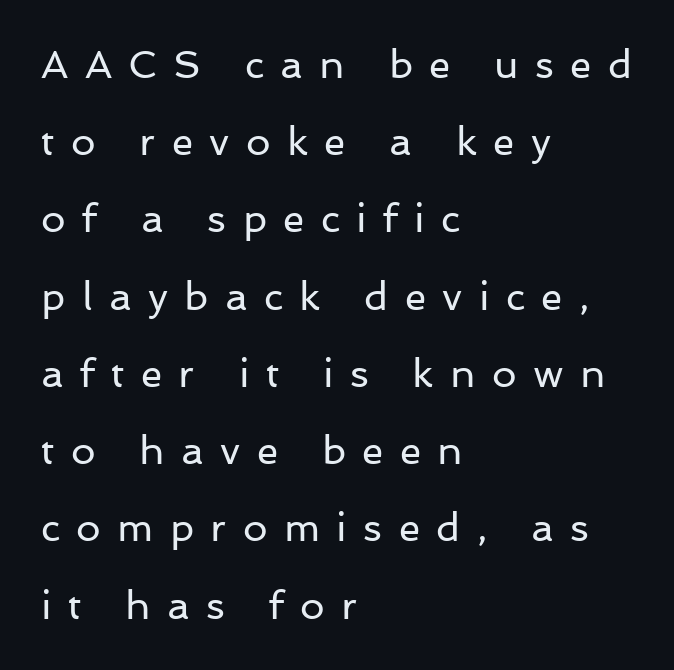
Q: Is the text bold? A: No.
Q: Is the text italic (slanted)? A: No, it is upright.
Q: Is the typeface a serif or a sans-serif typeface? A: Sans-serif.
Q: Is the text underlined? A: No.
Q: How is the paragraph aligned? A: Left-aligned.
Q: Is the spacing between letters normal or unusually wide? A: Unusually wide.
Q: Is the spacing between lines tight, normal or loose? A: Loose.
Q: Width (condensed, normal, or wide)? A: Normal.
Q: Stroke contrast? A: Low.
Q: x-height? A: Medium.
Q: Monospaced? A: No.
